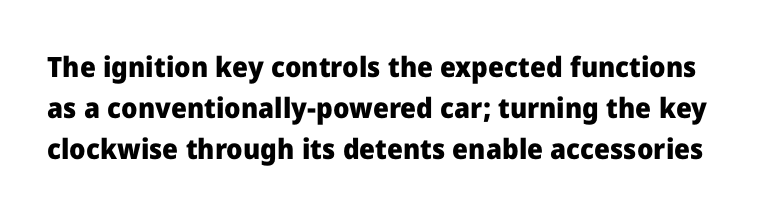
Q: Is the text bold? A: Yes.
Q: Is the text italic (slanted)? A: No, it is upright.
Q: Is the typeface a serif or a sans-serif typeface? A: Sans-serif.
Q: Is the text underlined? A: No.
Q: Is the spacing between letters normal or unusually wide? A: Normal.
Q: Is the spacing between lines tight, normal or loose? A: Normal.
Q: Width (condensed, normal, or wide)? A: Normal.
Q: Stroke contrast? A: Low.
Q: x-height? A: Medium.
Q: Monospaced? A: No.
